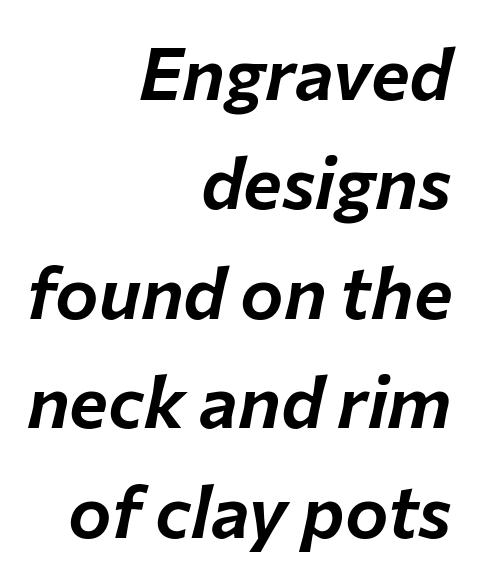
One-word summary of the alignment: right. The glyphs look as if they've been sheared to an angle. The face used here is proportionally spaced, like ordinary book or web type. Check under the words: just untouched page.
